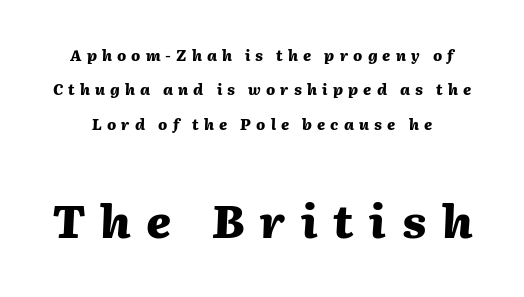
Q: Is the text bold? A: Yes.
Q: Is the text italic (slanted)? A: Yes, it leans right by about 2 degrees.
Q: Is the text underlined? A: No.
Q: Is the spacing between letters normal or unusually wide? A: Unusually wide.
Q: Is the spacing between lines tight, normal or loose? A: Loose.
Q: Which block of text is set in a larger size, the first (top) or the second (bottom)? A: The second (bottom) one.
Q: Width (condensed, normal, or wide)? A: Normal.
Q: Stroke contrast? A: Medium.
Q: x-height? A: Medium.
Q: Monospaced? A: No.
